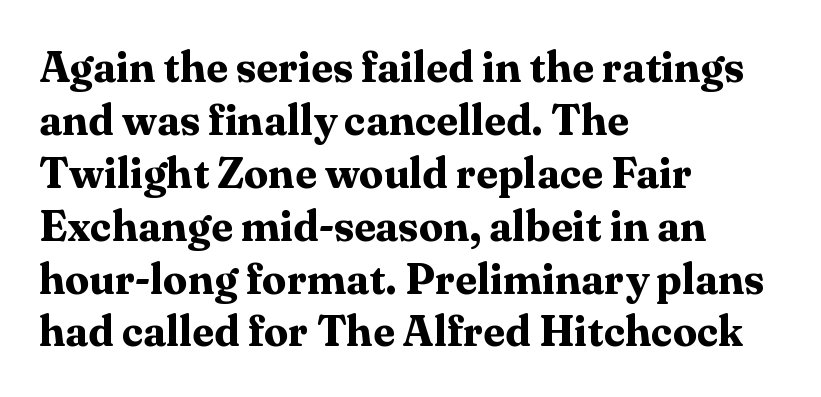
The image shows 43 px bold serif type, upright; set left-aligned, line spacing 1.23x, normal letter spacing, not underlined; medium stroke contrast and a medium x-height.
